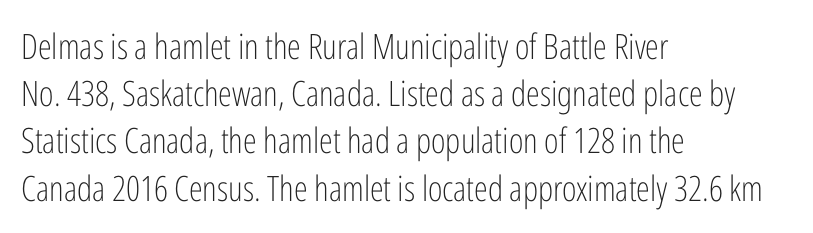
The image shows 35 px light, condensed sans-serif type, upright; set left-aligned, normal line spacing (1.35x), normal letter spacing, not underlined; low stroke contrast and a medium x-height.
